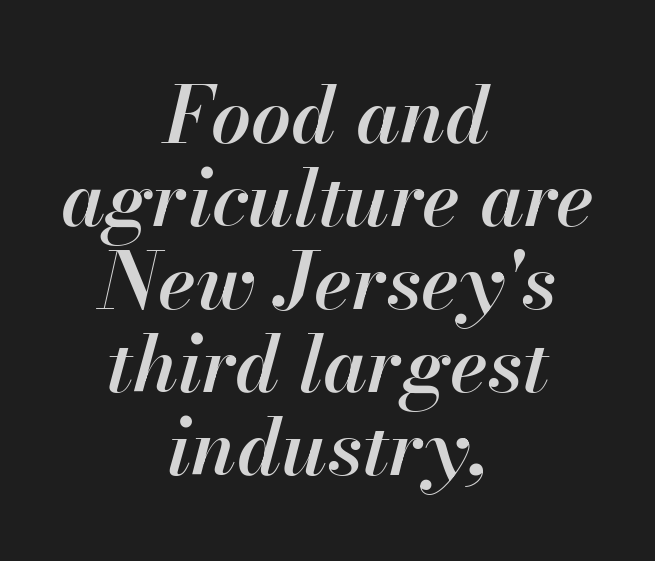
The image shows 79 px semibold type, italic (leaning right); set centered, tight line spacing (1.05x), normal letter spacing, not underlined; high stroke contrast and a small x-height.
